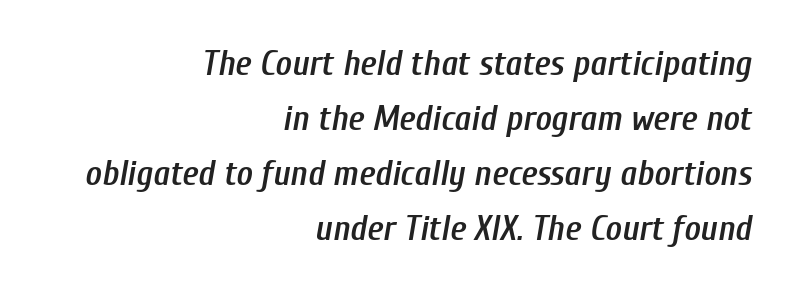
{"italic": "yes", "lean": "right", "slant_degrees": 10, "bold": "semi", "weight": "semibold", "width": "condensed", "stroke_contrast": "low", "x_height": "medium", "monospaced": "no", "underline": "no", "align": "right", "line_spacing": "normal", "line_spacing_ratio": 1.57, "letter_spacing": "normal", "letter_spacing_em": 0.0, "glyph_px": 35}
